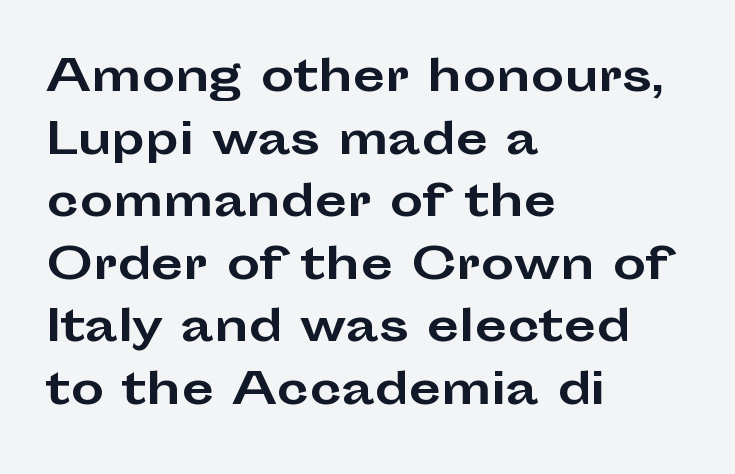
{"serif": "no", "italic": "no", "bold": "yes", "weight": "bold", "width": "wide", "stroke_contrast": "low", "x_height": "medium", "monospaced": "no", "underline": "no", "align": "left", "line_spacing": "normal", "line_spacing_ratio": 1.49, "letter_spacing": "normal", "letter_spacing_em": 0.0, "glyph_px": 42}
